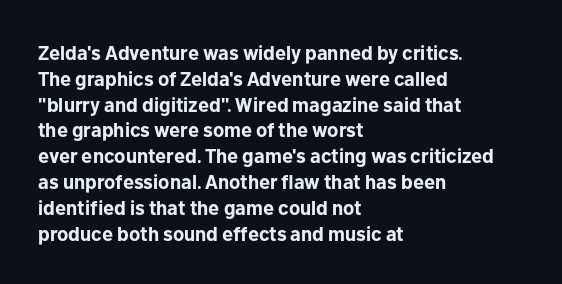
The image shows 20 px bold type, upright; set left-aligned, normal line spacing (1.29x), normal letter spacing, not underlined.
